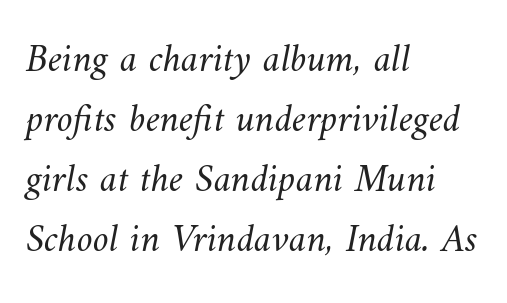
{"bold": "no", "weight": "light", "width": "normal", "stroke_contrast": "medium", "x_height": "small", "monospaced": "no", "underline": "no", "align": "left", "line_spacing": "normal", "line_spacing_ratio": 1.5, "letter_spacing": "normal", "letter_spacing_em": 0.0, "glyph_px": 40}
